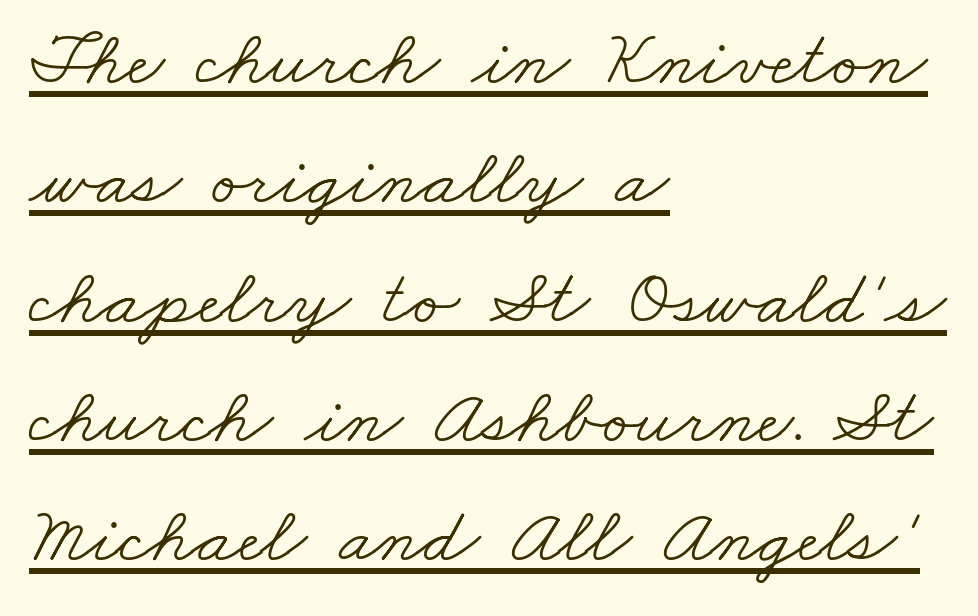
The image shows 79 px light, wide serif type; set left-aligned, normal line spacing (1.51x), normal letter spacing, underlined; low stroke contrast and a small x-height.
